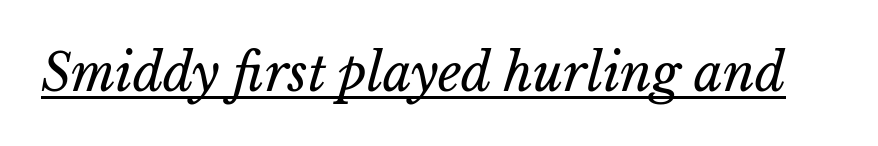
Q: Is the text bold? A: No.
Q: Is the text italic (slanted)? A: Yes, it leans right by about 15 degrees.
Q: Is the text underlined? A: Yes.
Q: Is the spacing between letters normal or unusually wide? A: Normal.
Q: Width (condensed, normal, or wide)? A: Normal.
Q: Stroke contrast? A: Low.
Q: x-height? A: Medium.
Q: Monospaced? A: No.
